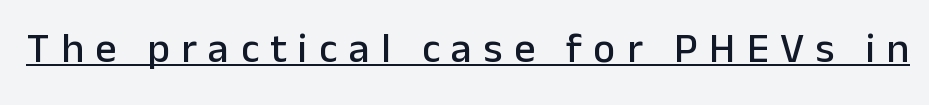
The rendering uses the underline text-decoration. The letters stand upright; this is a roman face. Do the characters align in a grid? No, the font is proportional. Stroke terminals: plain, sans-serif. Short note: letters widely spaced.
